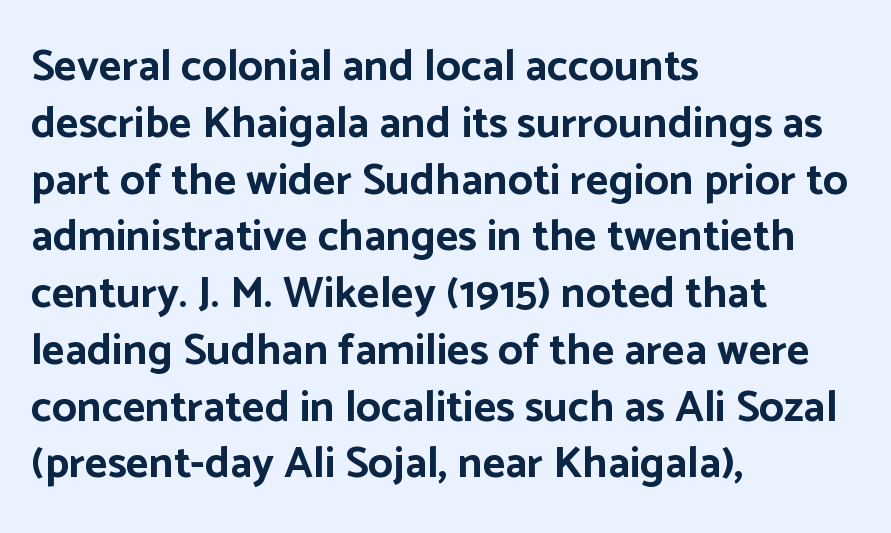
{"serif": "no", "italic": "no", "bold": "yes", "weight": "bold", "width": "normal", "stroke_contrast": "low", "x_height": "medium", "monospaced": "no", "underline": "no", "align": "left", "line_spacing": "normal", "line_spacing_ratio": 1.29, "letter_spacing": "normal", "letter_spacing_em": 0.0, "glyph_px": 44}
